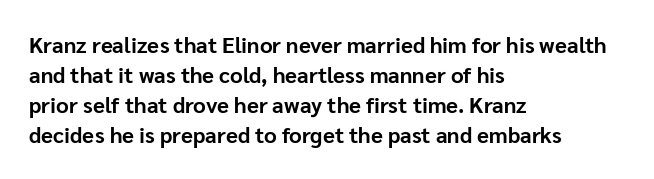
{"italic": "no", "bold": "yes", "underline": "no", "align": "left", "line_spacing": "normal", "line_spacing_ratio": 1.37, "letter_spacing": "normal", "letter_spacing_em": 0.0, "glyph_px": 22}
